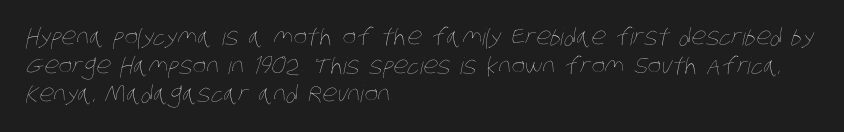
Q: Is the text bold? A: No.
Q: Is the text underlined? A: No.
Q: How is the paragraph aligned? A: Left-aligned.
Q: Is the spacing between letters normal or unusually wide? A: Normal.
Q: Is the spacing between lines tight, normal or loose? A: Normal.
